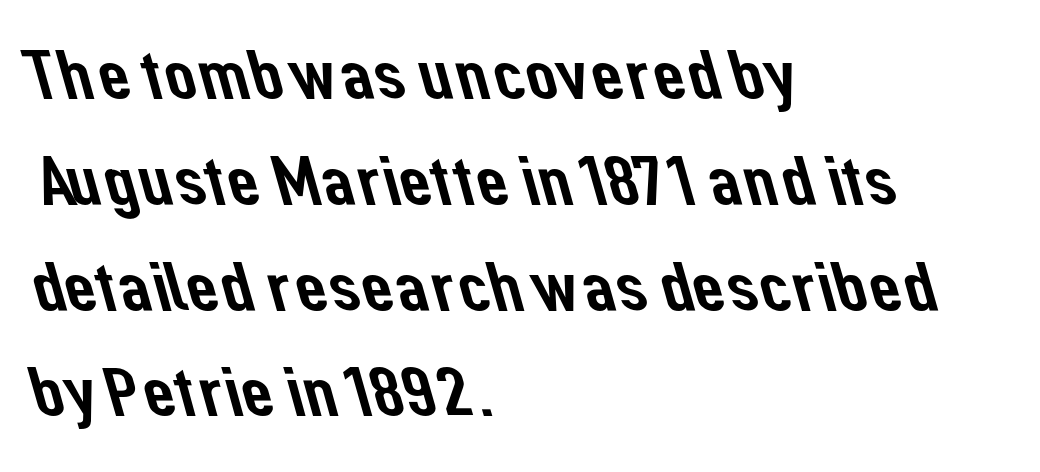
{"serif": "no", "width": "normal", "stroke_contrast": "low", "x_height": "medium", "monospaced": "no", "underline": "no", "align": "left", "line_spacing": "normal", "line_spacing_ratio": 1.49, "letter_spacing": "normal", "letter_spacing_em": 0.0, "glyph_px": 71}
